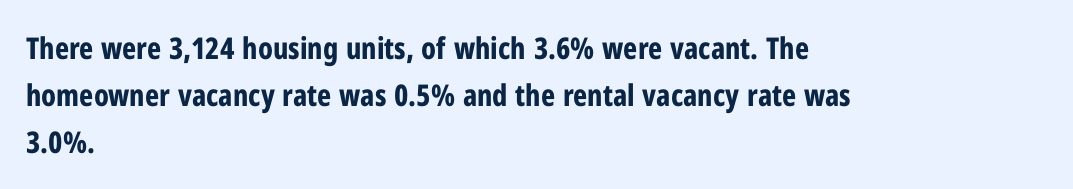
The image shows 30 px bold, condensed sans-serif type, upright; set left-aligned, normal line spacing (1.57x), normal letter spacing, not underlined; low stroke contrast and a medium x-height.
